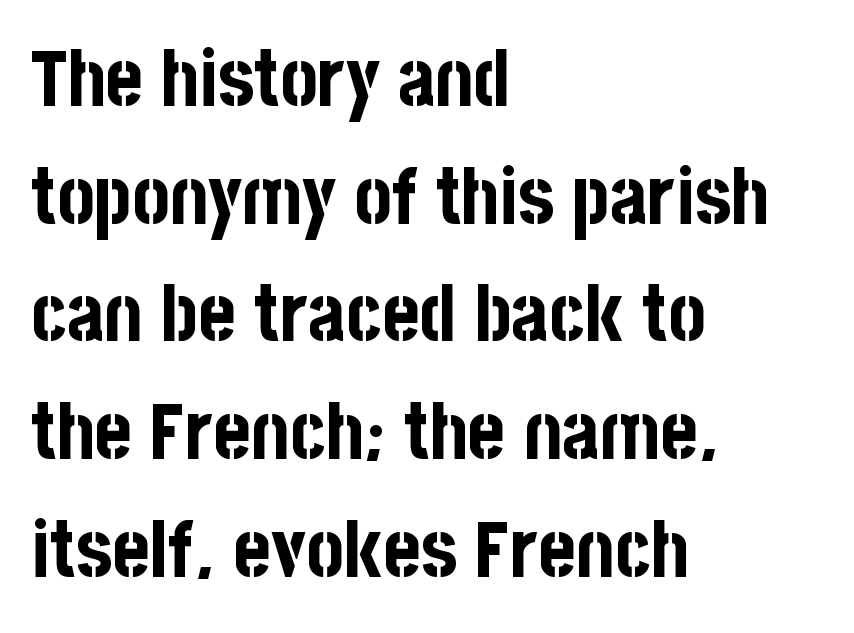
{"serif": "no", "italic": "no", "bold": "yes", "weight": "bold", "width": "condensed", "stroke_contrast": "low", "x_height": "large", "monospaced": "no", "underline": "no", "align": "left", "line_spacing": "normal", "line_spacing_ratio": 1.49, "letter_spacing": "normal", "letter_spacing_em": 0.0, "glyph_px": 79}
